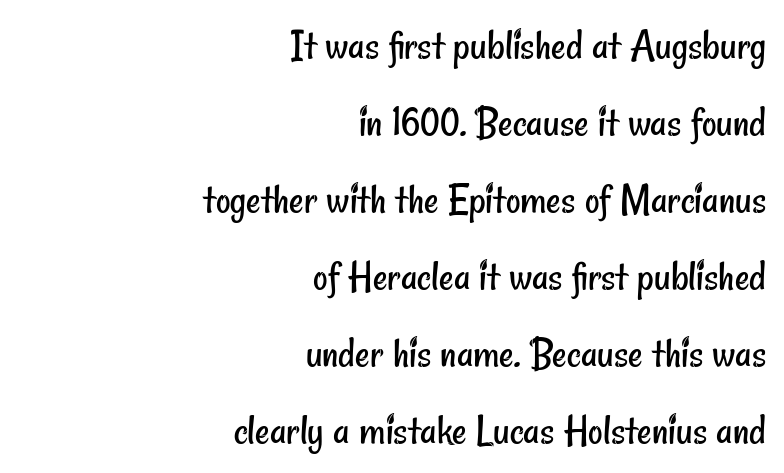
Q: Is the text bold? A: No.
Q: Is the typeface a serif or a sans-serif typeface? A: Sans-serif.
Q: Is the text underlined? A: No.
Q: How is the paragraph aligned? A: Right-aligned.
Q: Is the spacing between letters normal or unusually wide? A: Normal.
Q: Width (condensed, normal, or wide)? A: Condensed.
Q: Stroke contrast? A: Low.
Q: x-height? A: Small.
Q: Monospaced? A: No.
